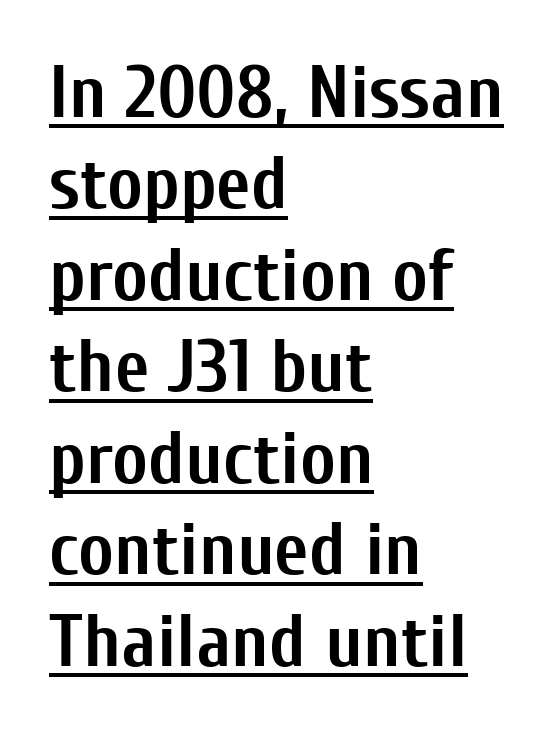
Q: Is the text bold? A: Yes.
Q: Is the text italic (slanted)? A: No, it is upright.
Q: Is the typeface a serif or a sans-serif typeface? A: Sans-serif.
Q: Is the text underlined? A: Yes.
Q: How is the paragraph aligned? A: Left-aligned.
Q: Is the spacing between letters normal or unusually wide? A: Normal.
Q: Width (condensed, normal, or wide)? A: Condensed.
Q: Stroke contrast? A: Low.
Q: x-height? A: Medium.
Q: Monospaced? A: No.
